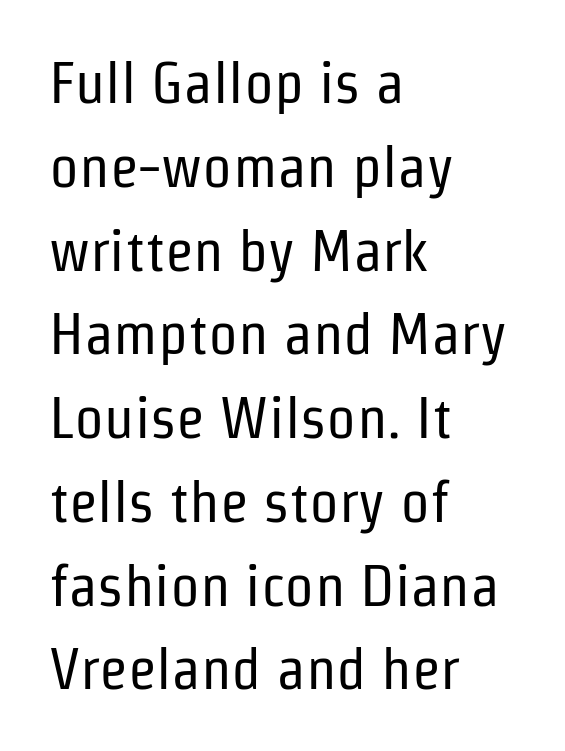
Check under the words: just untouched page. The type sits square on the baseline with zero lean. This is sans-serif lettering, the kind often seen on screens and signage. Alignment: flush left.
